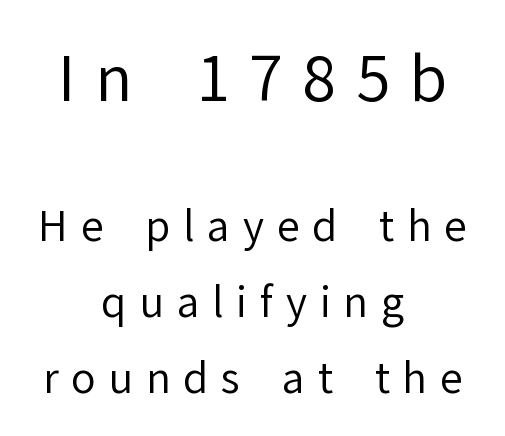
{"serif": "no", "italic": "no", "bold": "no", "weight": "regular", "width": "normal", "stroke_contrast": "low", "x_height": "medium", "monospaced": "no", "underline": "no", "align": "center", "line_spacing_ratio": 1.85, "letter_spacing": "wide", "letter_spacing_em": 0.31, "larger_block": "first", "size_ratio": 1.51, "glyph_px": 62}
